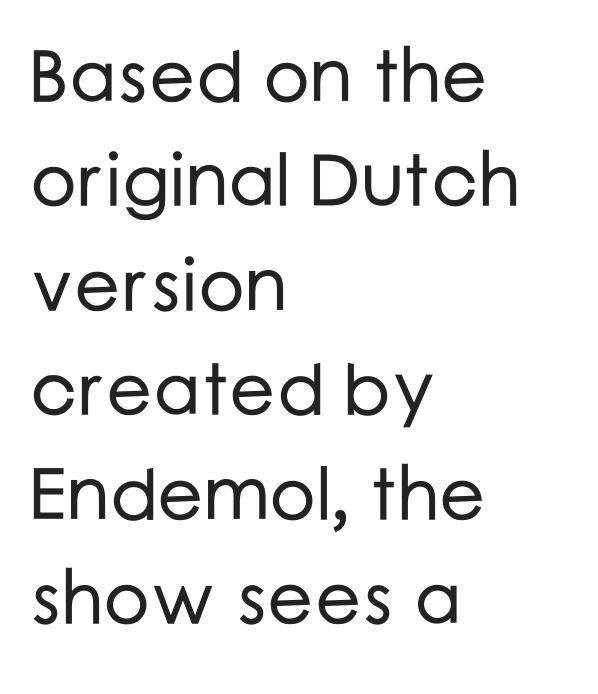
Q: Is the text italic (slanted)? A: No, it is upright.
Q: Is the typeface a serif or a sans-serif typeface? A: Sans-serif.
Q: Is the text underlined? A: No.
Q: How is the paragraph aligned? A: Left-aligned.
Q: Is the spacing between letters normal or unusually wide? A: Normal.
Q: Is the spacing between lines tight, normal or loose? A: Normal.
Q: Width (condensed, normal, or wide)? A: Normal.
Q: Stroke contrast? A: Low.
Q: x-height? A: Medium.
Q: Monospaced? A: No.
